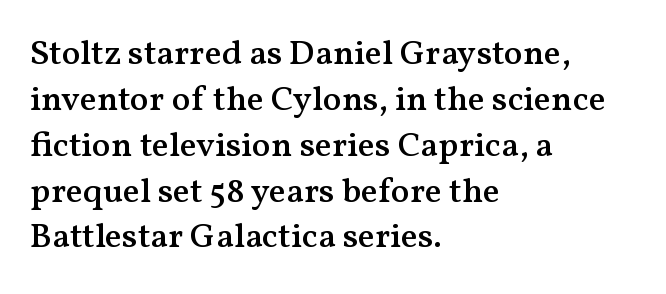
The image shows 35 px semibold serif type, upright; set left-aligned, normal line spacing (1.31x), normal letter spacing, not underlined; medium stroke contrast and a medium x-height.
